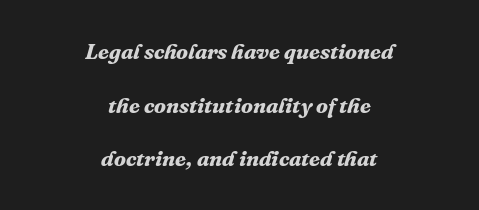
{"italic": "yes", "lean": "right", "slant_degrees": 16, "bold": "yes", "underline": "no", "align": "center", "line_spacing": "loose", "line_spacing_ratio": 2.44, "letter_spacing": "normal", "letter_spacing_em": 0.0, "glyph_px": 22}
